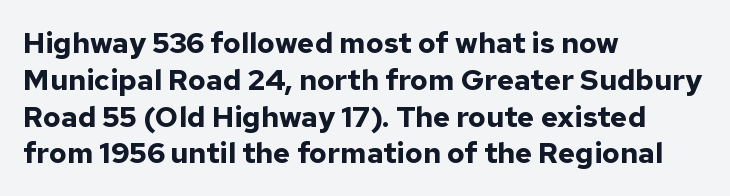
{"serif": "no", "italic": "no", "bold": "yes", "weight": "bold", "width": "normal", "stroke_contrast": "low", "x_height": "medium", "monospaced": "no", "underline": "no", "align": "left", "line_spacing": "normal", "line_spacing_ratio": 1.27, "letter_spacing": "normal", "letter_spacing_em": 0.0, "glyph_px": 29}
